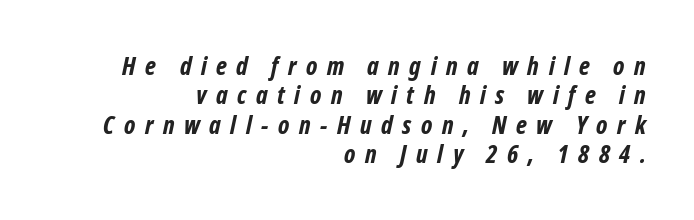
Q: Is the text bold? A: Yes.
Q: Is the text underlined? A: No.
Q: How is the paragraph aligned? A: Right-aligned.
Q: Is the spacing between letters normal or unusually wide? A: Unusually wide.
